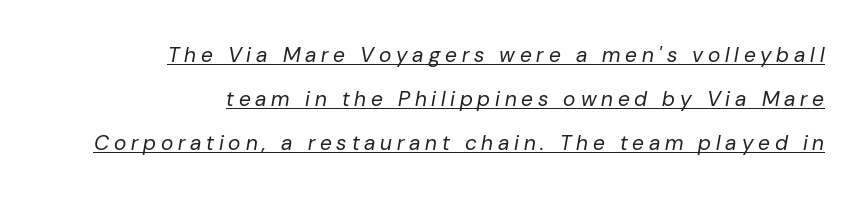
The image shows 21 px text type, italic (leaning right); set right-aligned, loose line spacing (2.09x), unusually wide letter spacing (+0.23 em), underlined.
